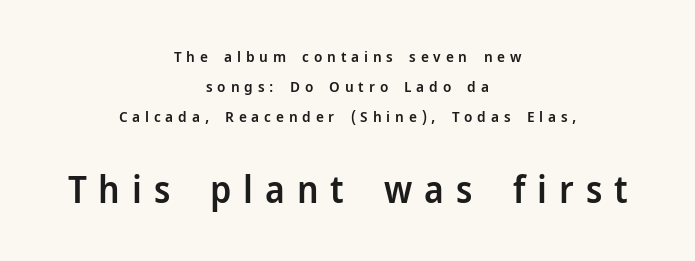
{"serif": "no", "italic": "no", "bold": "semi", "weight": "semibold", "width": "normal", "stroke_contrast": "low", "x_height": "medium", "monospaced": "no", "underline": "no", "align": "center", "line_spacing": "loose", "line_spacing_ratio": 1.99, "letter_spacing": "wide", "letter_spacing_em": 0.32, "larger_block": "second", "size_ratio": 2.47, "glyph_px": 37}
